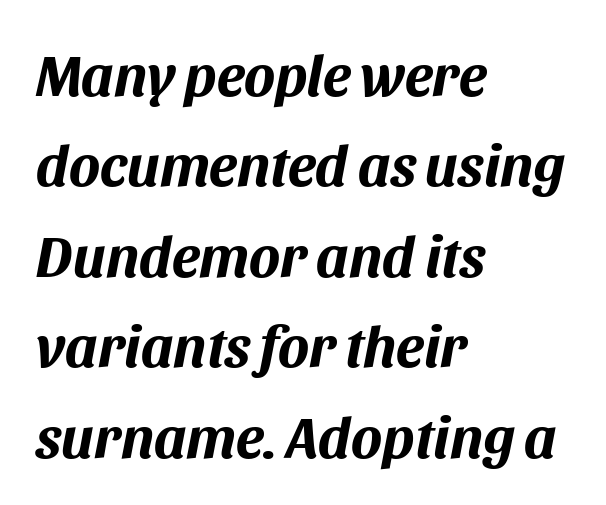
The lines are quadded left. Is this a fixed-width face? No — the glyphs have proportional, varying widths. Unmarked baselines from the first word to the last. Each glyph is drawn with heavy, bold strokes. Whoever set this chose a conventional vertical rhythm.
